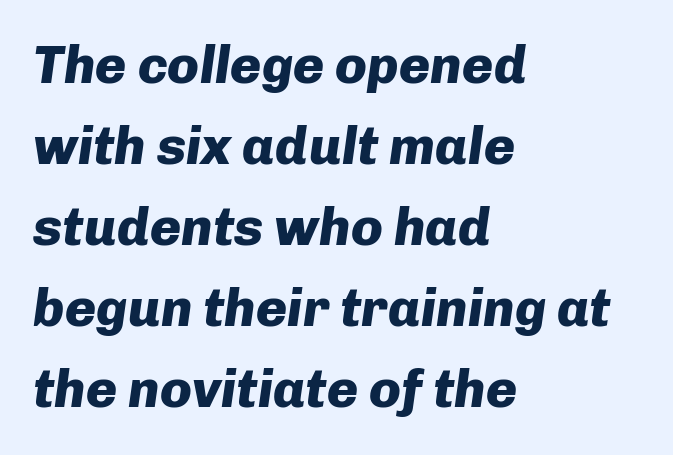
The image shows 53 px heavy type, italic (leaning right); set left-aligned, normal line spacing (1.53x), normal letter spacing, not underlined; low stroke contrast and a medium x-height.
